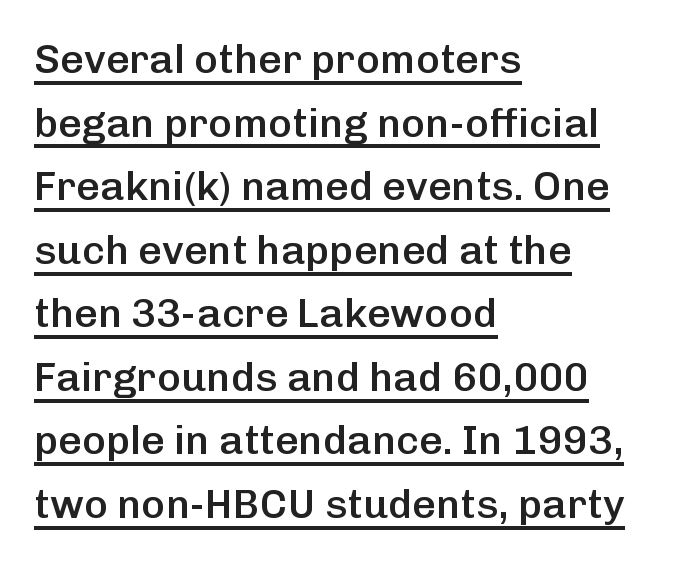
The image shows 41 px semibold sans-serif type, upright; set left-aligned, normal line spacing (1.55x), normal letter spacing, underlined; low stroke contrast and a medium x-height.
